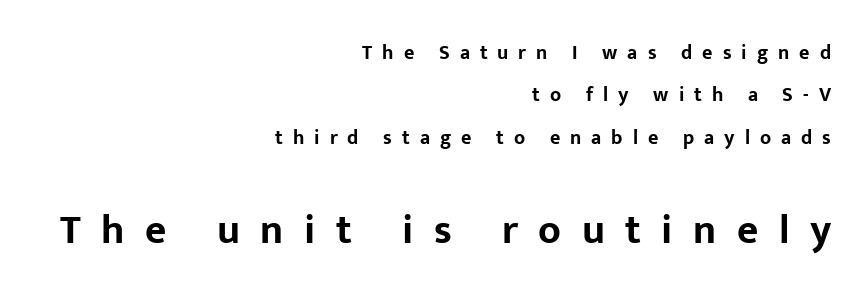
{"serif": "no", "italic": "no", "bold": "yes", "weight": "bold", "width": "normal", "stroke_contrast": "low", "x_height": "medium", "monospaced": "no", "underline": "no", "align": "right", "line_spacing": "loose", "line_spacing_ratio": 2.12, "letter_spacing": "wide", "letter_spacing_em": 0.5, "larger_block": "second", "size_ratio": 2.05, "glyph_px": 41}
